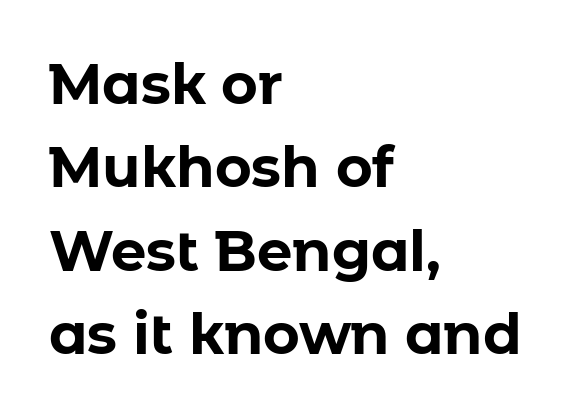
Letter spacing: default. Thick stems and heavy bowls — unmistakably bold. Anything drawn beneath the words? Only blank space. The rendering uses natural spacing where letterforms have individual widths.
